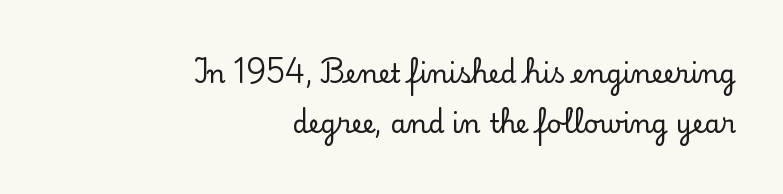
Tracking here is standard; glyphs follow each other at the usual distance. Unlike italic type, these characters show no tilt at all. Nobody drew a line under any word here. All the whitespace from short lines collects on the left. Successive baselines arrive slowly, with a big drop between each.
